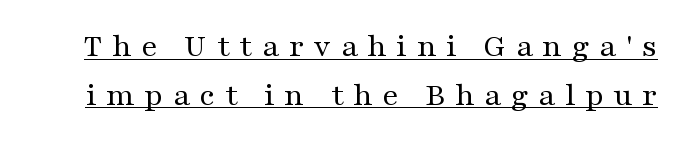
{"serif": "yes", "italic": "no", "bold": "no", "weight": "regular", "width": "wide", "stroke_contrast": "medium", "x_height": "medium", "monospaced": "no", "underline": "yes", "line_spacing": "normal", "line_spacing_ratio": 1.48, "letter_spacing": "wide", "letter_spacing_em": 0.29, "glyph_px": 33}
